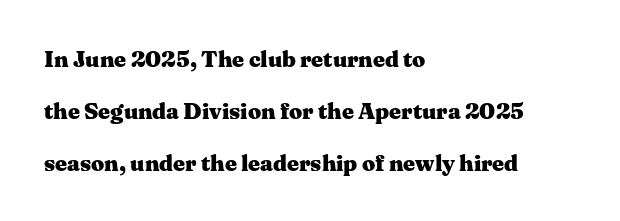
{"italic": "no", "bold": "yes", "underline": "no", "align": "left", "line_spacing": "loose", "line_spacing_ratio": 2.26, "letter_spacing": "normal", "letter_spacing_em": 0.0, "glyph_px": 23}
